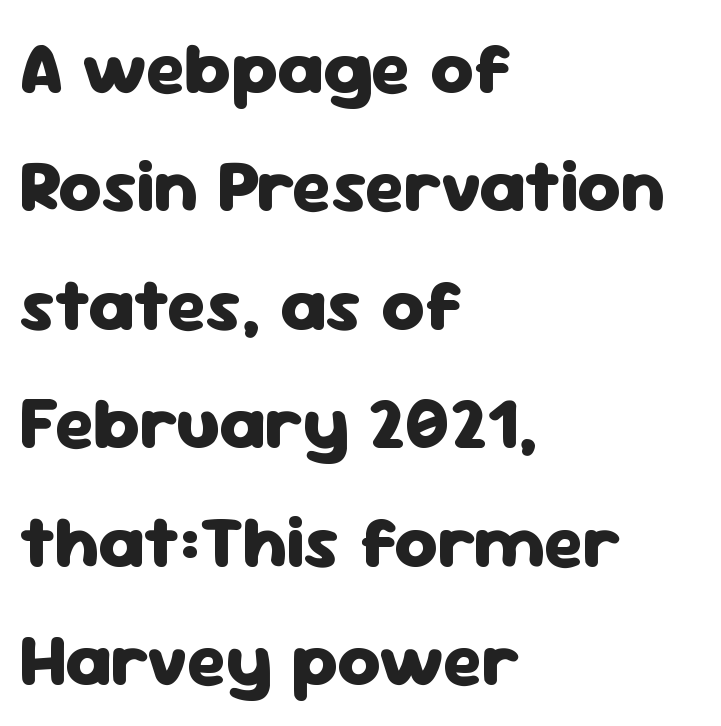
{"serif": "no", "italic": "no", "bold": "yes", "weight": "heavy", "width": "normal", "stroke_contrast": "low", "x_height": "medium", "monospaced": "no", "underline": "no", "align": "left", "line_spacing": "normal", "line_spacing_ratio": 1.6, "letter_spacing": "normal", "letter_spacing_em": 0.0, "glyph_px": 74}
